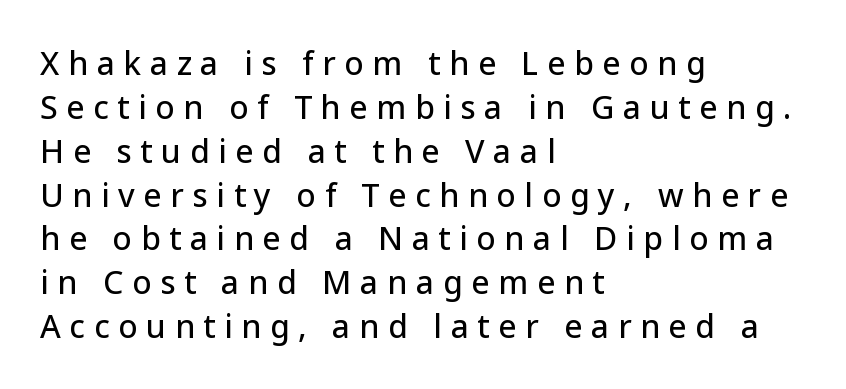
You can tell it's not italic because the verticals are truly vertical. The letters advance in unequal steps, a hallmark of proportional type. The vertical gap from one line to the next is medium. Just letters on the line, the space beneath them empty.
